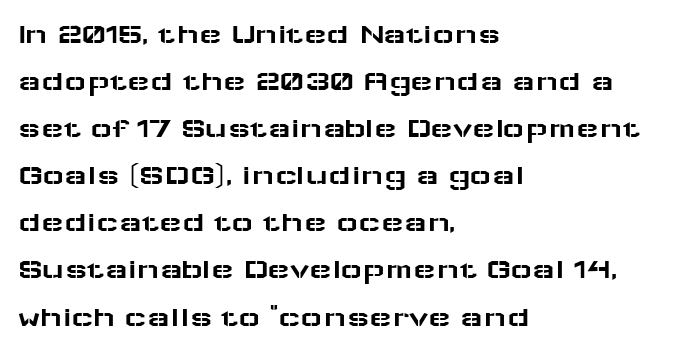
The image shows 30 px wide sans-serif type, upright; set left-aligned, normal line spacing (1.57x), normal letter spacing, not underlined; low stroke contrast and a medium x-height.
